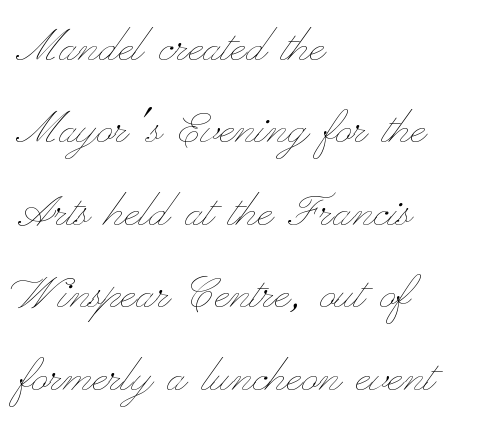
Letters rest on an invisible, unmarked baseline. The rendering uses natural spacing where letterforms have individual widths. The typeface has the unassuming heft of standard copy or less. The line texture is even and compact thanks to regular tracking.
